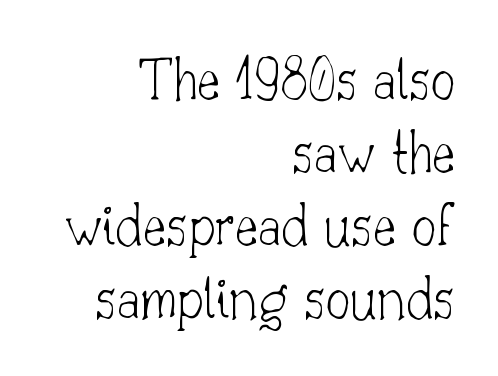
Summary of weight: not heavy and not bold. Standard letterfit; no display-style spreading of the glyphs. Here the designer chose a conventional face with non-uniform glyph widths. Horizontal alignment here is rightward, an uncommon choice for prose. Is there any slant? The stems are plumb. Typographically, this falls in the serif category.
